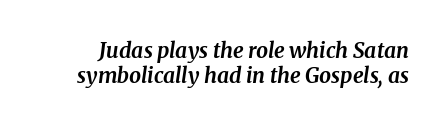
{"italic": "yes", "lean": "right", "slant_degrees": 8, "bold": "yes", "underline": "no", "line_spacing_ratio": 1.17, "letter_spacing": "normal", "letter_spacing_em": 0.0, "glyph_px": 21}
